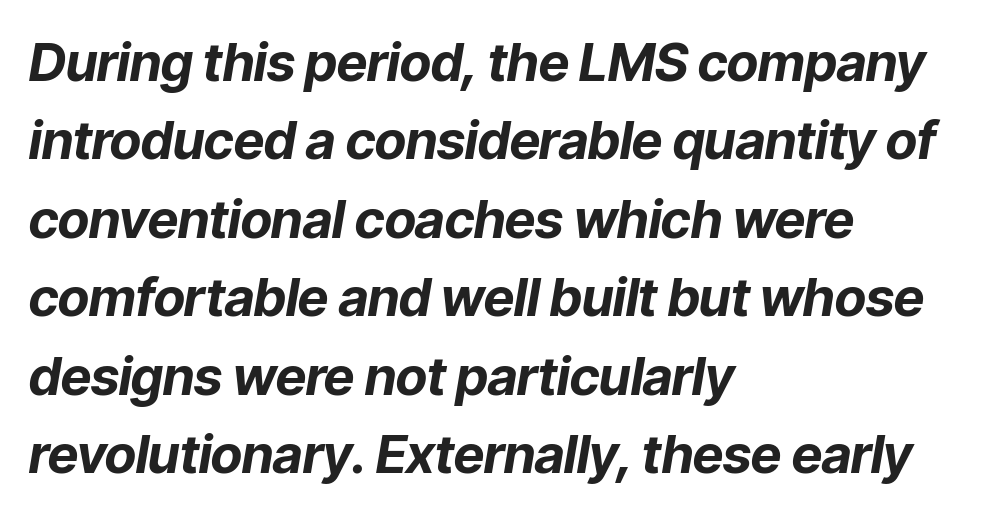
Q: Is the text bold? A: Yes.
Q: Is the text italic (slanted)? A: Yes, it leans right by about 9 degrees.
Q: Is the text underlined? A: No.
Q: How is the paragraph aligned? A: Left-aligned.
Q: Is the spacing between letters normal or unusually wide? A: Normal.
Q: Is the spacing between lines tight, normal or loose? A: Normal.
Q: Width (condensed, normal, or wide)? A: Normal.
Q: Stroke contrast? A: Low.
Q: x-height? A: Medium.
Q: Monospaced? A: No.
